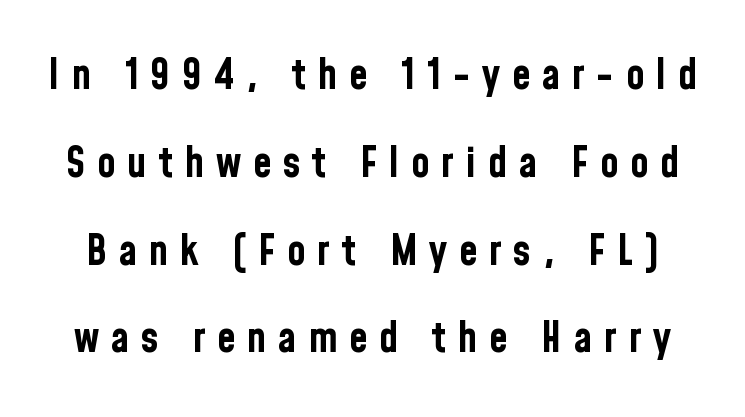
Q: Is the text bold? A: Yes.
Q: Is the text italic (slanted)? A: No, it is upright.
Q: Is the typeface a serif or a sans-serif typeface? A: Sans-serif.
Q: Is the text underlined? A: No.
Q: Is the spacing between letters normal or unusually wide? A: Unusually wide.
Q: Is the spacing between lines tight, normal or loose? A: Loose.
Q: Width (condensed, normal, or wide)? A: Condensed.
Q: Stroke contrast? A: Low.
Q: x-height? A: Medium.
Q: Monospaced? A: No.
